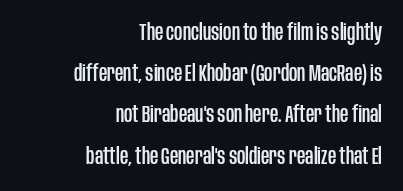
Q: Is the text italic (slanted)? A: No, it is upright.
Q: Is the text underlined? A: No.
Q: How is the paragraph aligned? A: Right-aligned.
Q: Is the spacing between letters normal or unusually wide? A: Normal.
